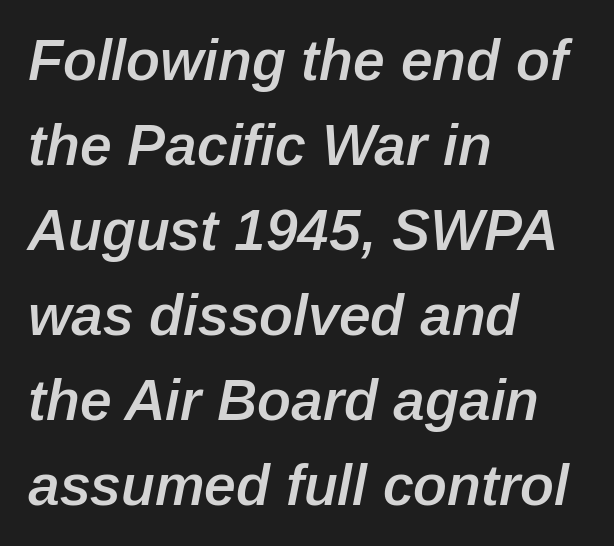
The image shows 57 px semibold type, italic (leaning right); set left-aligned, normal line spacing (1.49x), normal letter spacing, not underlined; low stroke contrast and a medium x-height.
